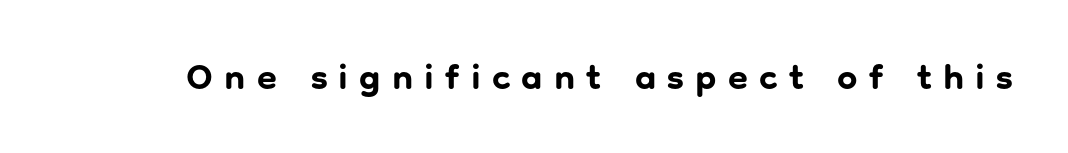
The image shows 36 px bold sans-serif type, upright; set unusually wide letter spacing (+0.31 em), not underlined; low stroke contrast and a medium x-height.
